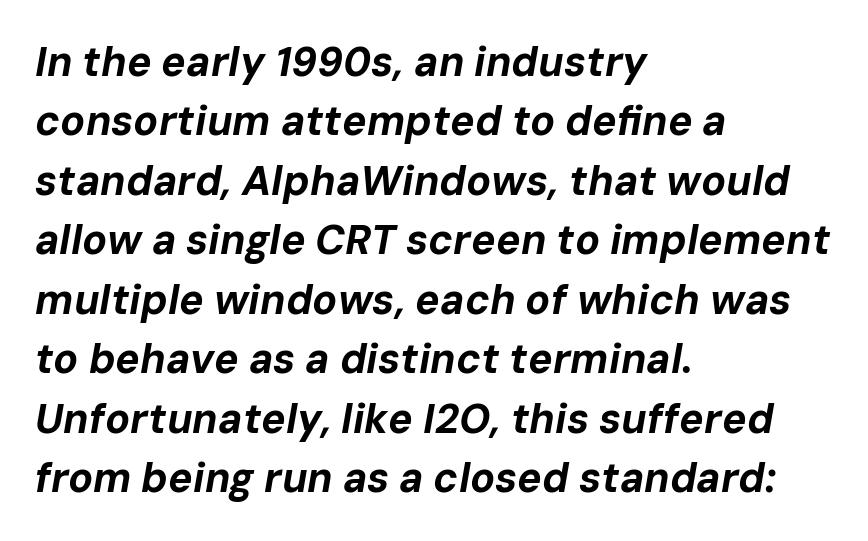
{"italic": "yes", "lean": "right", "slant_degrees": 10, "bold": "yes", "weight": "bold", "width": "normal", "stroke_contrast": "low", "x_height": "medium", "monospaced": "no", "underline": "no", "align": "left", "line_spacing": "normal", "line_spacing_ratio": 1.45, "letter_spacing": "normal", "letter_spacing_em": 0.0, "glyph_px": 41}
